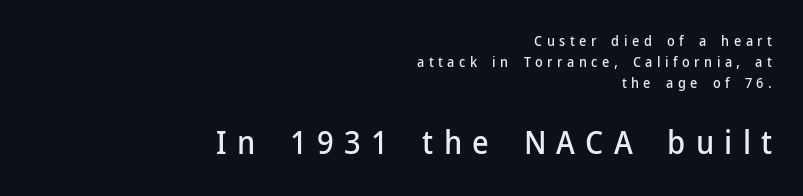
The image shows 32 px sans-serif type, upright; set right-aligned, normal line spacing (1.49x), unusually wide letter spacing (+0.32 em), not underlined; the second (bottom) block is 2.29x larger; low stroke contrast and a medium x-height.
